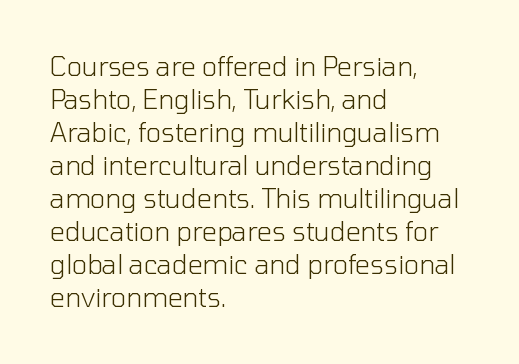
When letters stand straight like this, we call the style roman or upright. These lines sit exactly where default settings would place them. Students, note that the glyphs here touch the page at normal intervals. The passage shown is not bold in any degree. In CSS terms this would be text-align: left. Underlining? Definitely not there.
